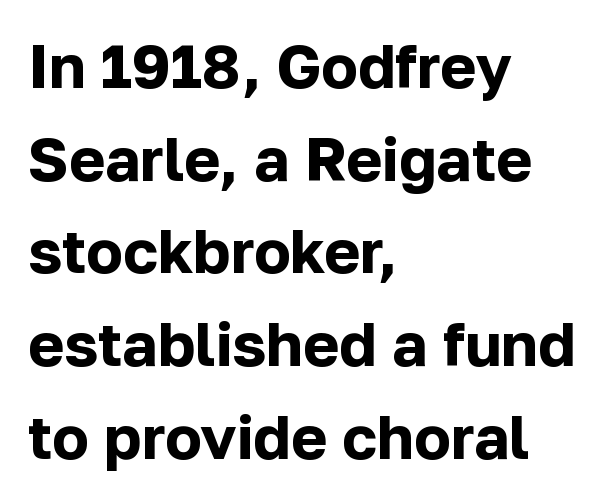
The image shows 61 px bold sans-serif type, upright; set left-aligned, normal line spacing (1.52x), normal letter spacing, not underlined; low stroke contrast and a medium x-height.
